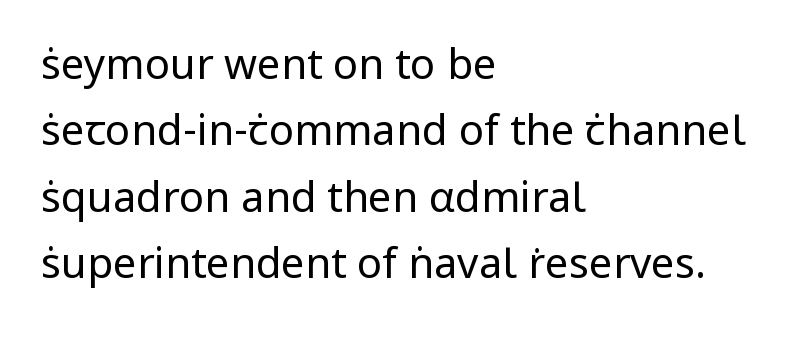
The image shows 42 px regular-weight sans-serif type, upright; set left-aligned, normal line spacing (1.58x), normal letter spacing, not underlined; low stroke contrast and a medium x-height.
